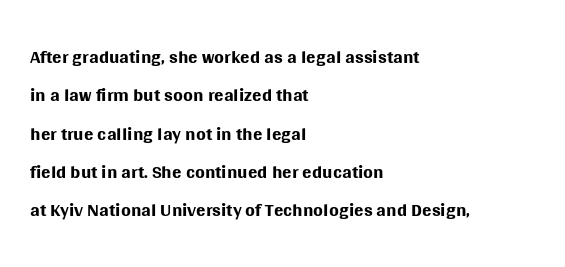
{"serif": "no", "italic": "no", "bold": "no", "weight": "regular", "width": "normal", "stroke_contrast": "medium", "x_height": "large", "monospaced": "no", "underline": "no", "align": "left", "line_spacing": "normal", "line_spacing_ratio": 1.37, "letter_spacing": "normal", "letter_spacing_em": 0.0, "glyph_px": 28}
